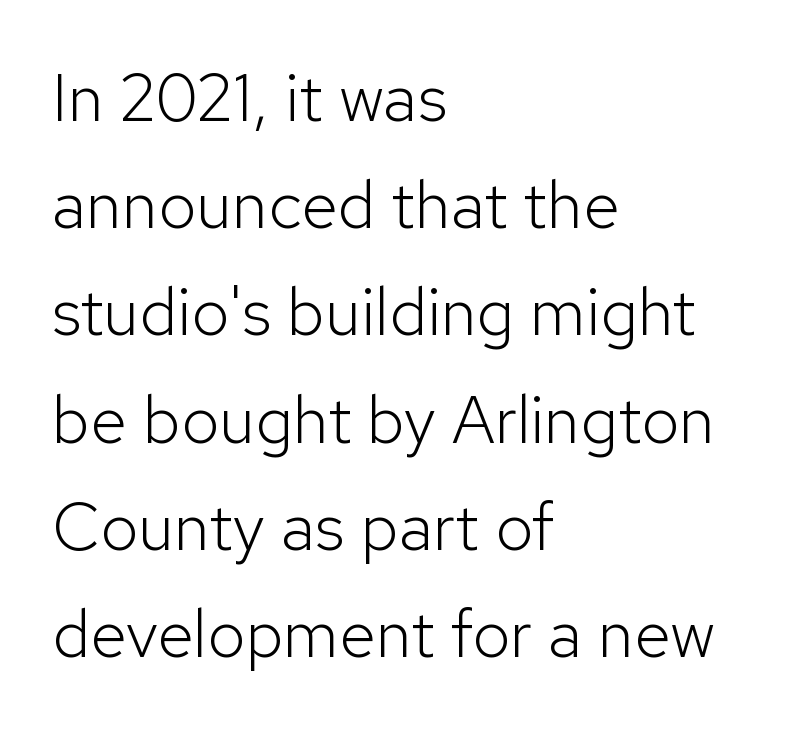
The image shows 67 px light sans-serif type, upright; set left-aligned, normal line spacing (1.6x), normal letter spacing, not underlined; low stroke contrast and a medium x-height.
